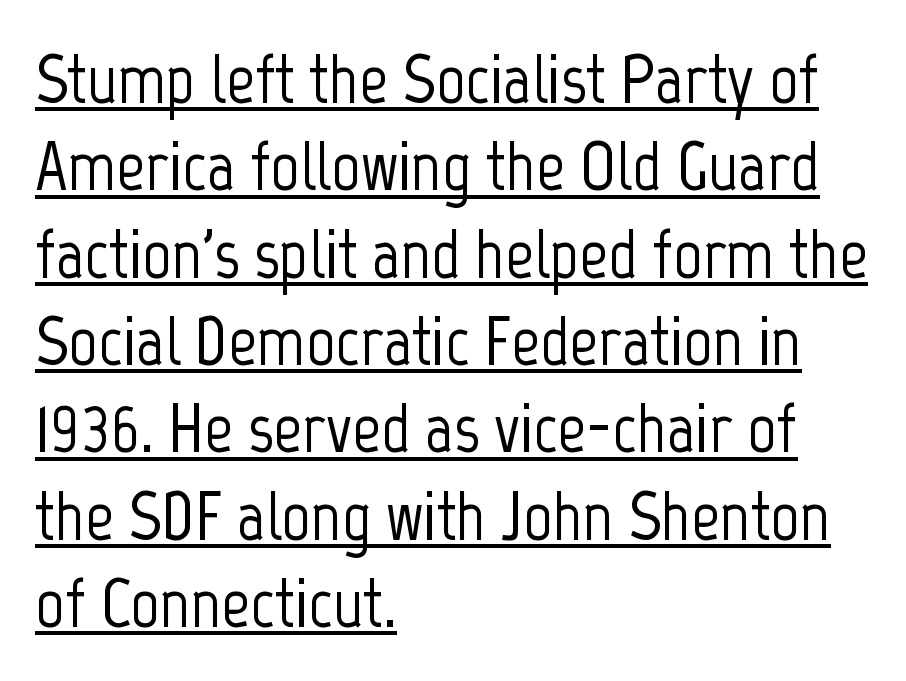
Varying glyph widths throughout — classic text-font behaviour. The specimen includes a rule beneath the text block's lines. The type family on display is of the sans-serif kind. The typography opts for an upright posture over an oblique one. Short and long lines alike share a common starting point at left. The letters sit at their default tracking, neither squeezed nor spread.
